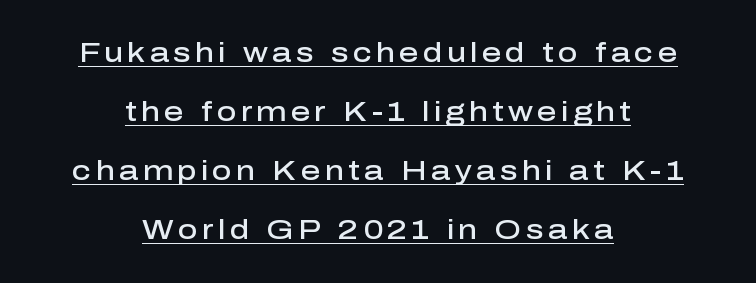
Q: Is the text bold? A: Semi-bold.
Q: Is the text italic (slanted)? A: No, it is upright.
Q: Is the text underlined? A: Yes.
Q: How is the paragraph aligned? A: Centered.
Q: Is the spacing between lines tight, normal or loose? A: Loose.
